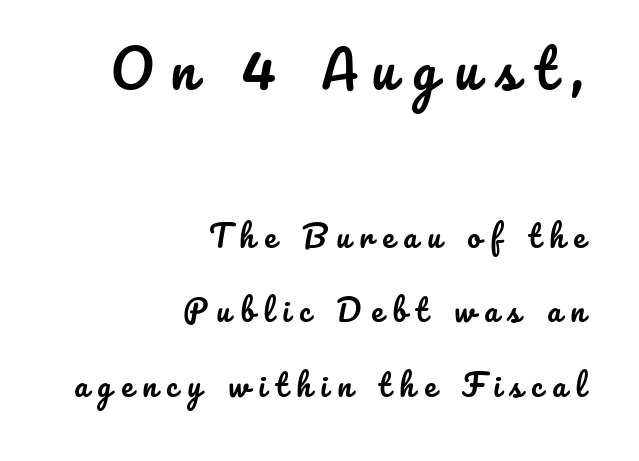
The image shows 53 px text type; set right-aligned, loose line spacing (2.47x), unusually wide letter spacing (+0.31 em), not underlined; the first (top) block is 1.77x larger; low stroke contrast and a small x-height.
